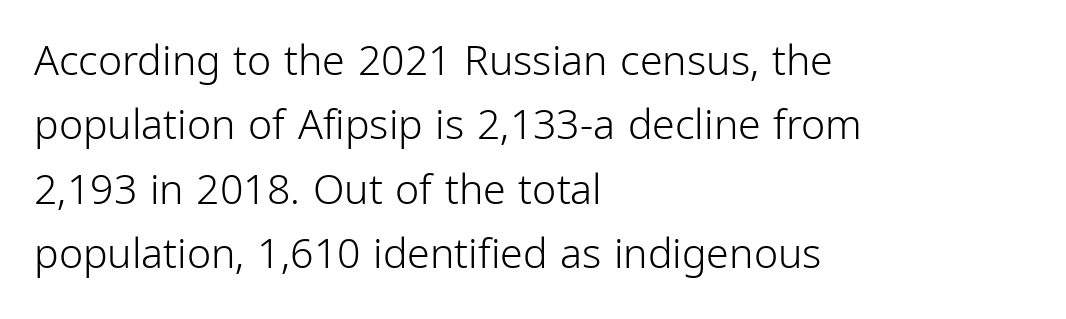
Q: Is the text bold? A: No.
Q: Is the text italic (slanted)? A: No, it is upright.
Q: Is the typeface a serif or a sans-serif typeface? A: Sans-serif.
Q: Is the text underlined? A: No.
Q: How is the paragraph aligned? A: Left-aligned.
Q: Is the spacing between letters normal or unusually wide? A: Normal.
Q: Is the spacing between lines tight, normal or loose? A: Normal.
Q: Width (condensed, normal, or wide)? A: Condensed.
Q: Stroke contrast? A: Low.
Q: x-height? A: Medium.
Q: Monospaced? A: No.
